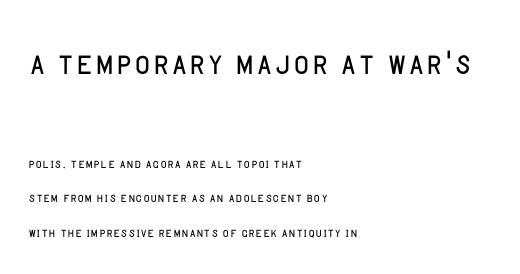
{"serif": "no", "italic": "no", "bold": "no", "weight": "light", "width": "normal", "stroke_contrast": "low", "x_height": "large", "monospaced": "no", "underline": "no", "align": "left", "line_spacing": "loose", "line_spacing_ratio": 2.17, "letter_spacing": "normal", "letter_spacing_em": 0.0, "larger_block": "first", "size_ratio": 2.56, "glyph_px": 41}
